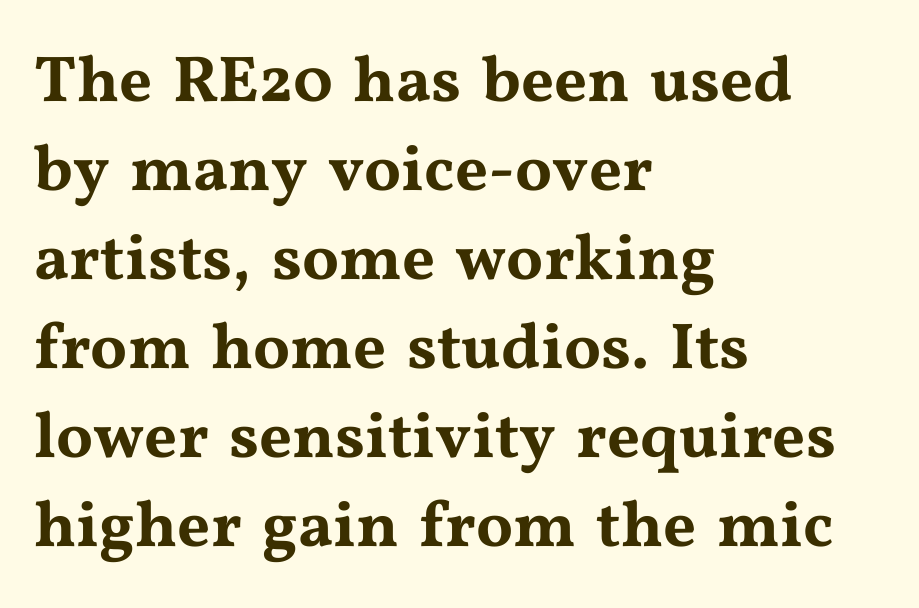
The image shows 65 px wide serif type, upright; set left-aligned, normal line spacing (1.37x), normal letter spacing, not underlined; medium stroke contrast and a medium x-height.
